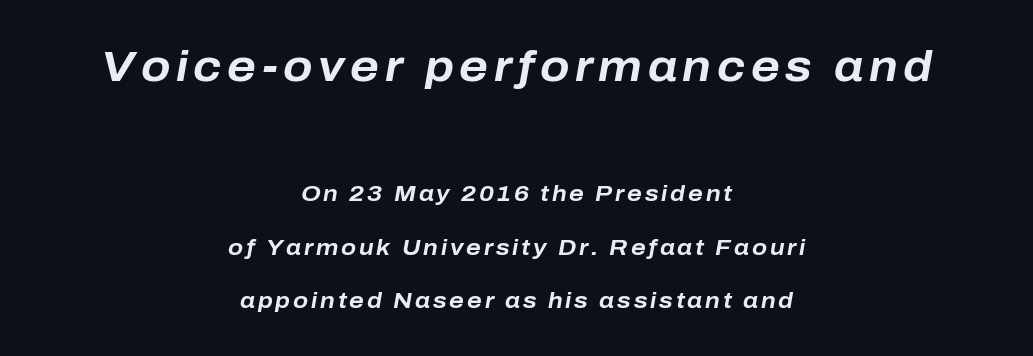
The image shows 43 px bold type, italic (leaning right); set centered, loose line spacing (2.42x), not underlined; the first (top) block is 1.95x larger; low stroke contrast and a medium x-height.
